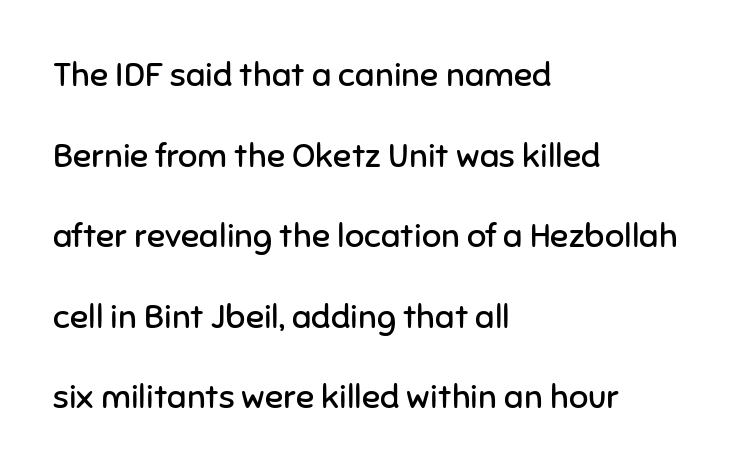
Q: Is the text bold? A: No.
Q: Is the text italic (slanted)? A: No, it is upright.
Q: Is the typeface a serif or a sans-serif typeface? A: Sans-serif.
Q: Is the text underlined? A: No.
Q: How is the paragraph aligned? A: Left-aligned.
Q: Is the spacing between letters normal or unusually wide? A: Normal.
Q: Is the spacing between lines tight, normal or loose? A: Loose.
Q: Width (condensed, normal, or wide)? A: Normal.
Q: Stroke contrast? A: Low.
Q: x-height? A: Medium.
Q: Monospaced? A: No.
